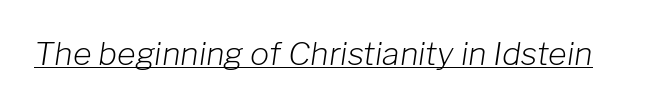
The image shows 32 px light type, italic (leaning right); set normal letter spacing, underlined; low stroke contrast and a medium x-height.
